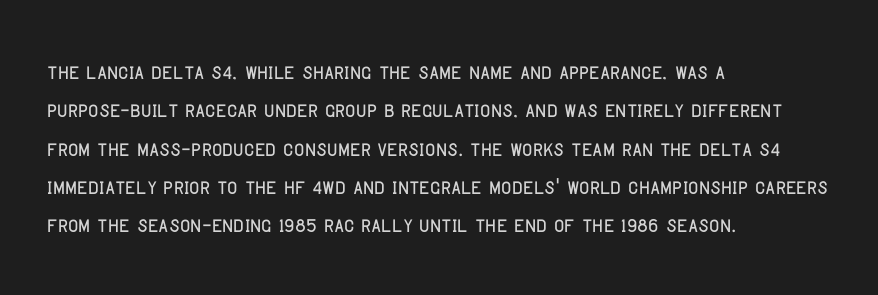
{"serif": "no", "italic": "no", "width": "condensed", "stroke_contrast": "low", "x_height": "large", "monospaced": "no", "underline": "no", "align": "left", "line_spacing": "normal", "line_spacing_ratio": 1.37, "letter_spacing": "normal", "letter_spacing_em": 0.0, "glyph_px": 28}
